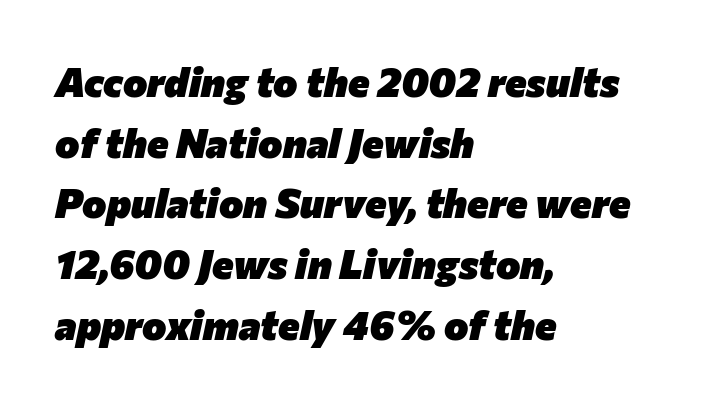
The passage shown stacks its lines at a standard gap. This rendering leaves character spacing at its baseline value. The foot of each line stays bare and open. The passage is arranged the way most books set body copy — flush left. The glyphs have the mass of a bold cut. Do the characters align in a grid? No, the font is proportional.
